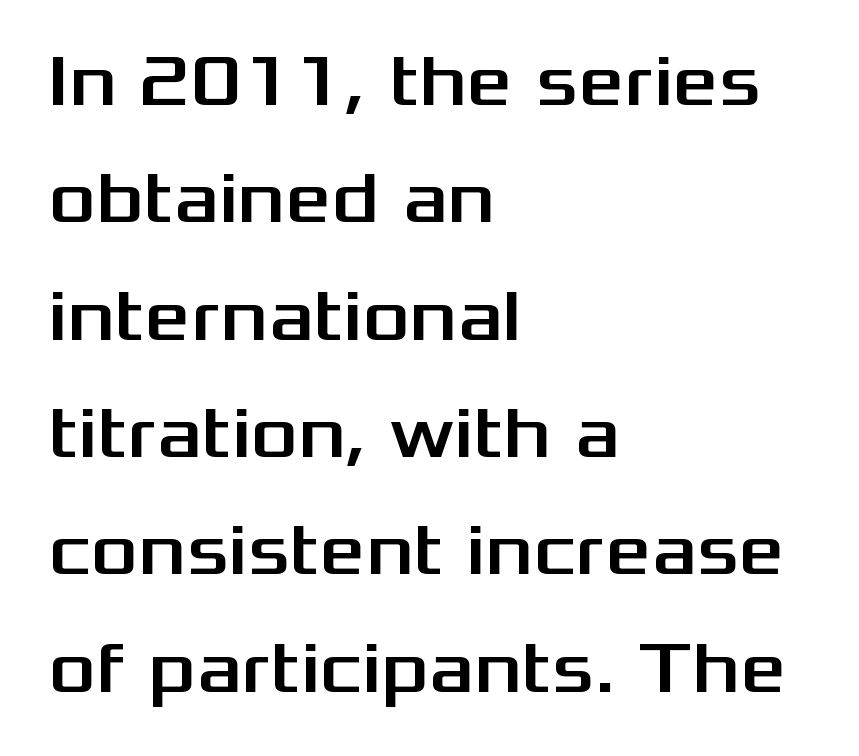
The letterforms sit shoulder to shoulder at normal distance. The face used here is proportionally spaced, like ordinary book or web type. The designer left line spacing at the default. A student would call this left alignment; a typographer would say flush left, rag right. This rendering employs a face without finishing strokes, i.e., a sans-serif. The strip under each line holds only bare page.
